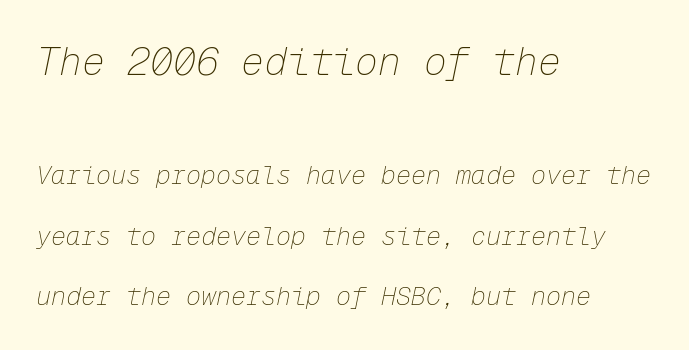
Size contrast runs from large at the top to small at the bottom. Has an underline been added? It has not. The weight tops out at a normal text grade. Compared with ordinary roman type, these characters are visibly tilted. Is the block centered? No — it sits flush against the left margin.
